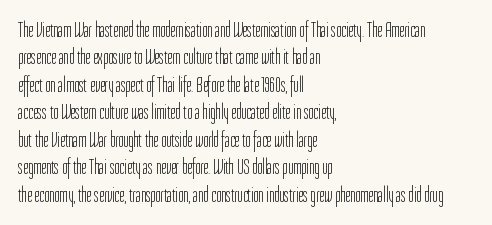
The image shows 22 px text type, upright; set left-aligned, normal line spacing (1.25x), normal letter spacing, not underlined.
